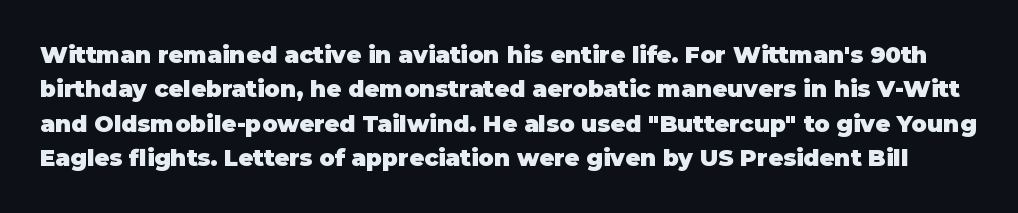
The image shows 23 px bold type, upright; set normal line spacing (1.5x), normal letter spacing, not underlined.
